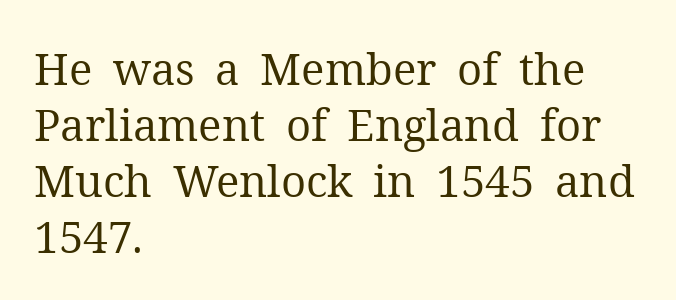
The image shows 44 px regular-weight serif type, upright; set left-aligned, normal line spacing (1.27x), normal letter spacing, not underlined; medium stroke contrast and a medium x-height.
